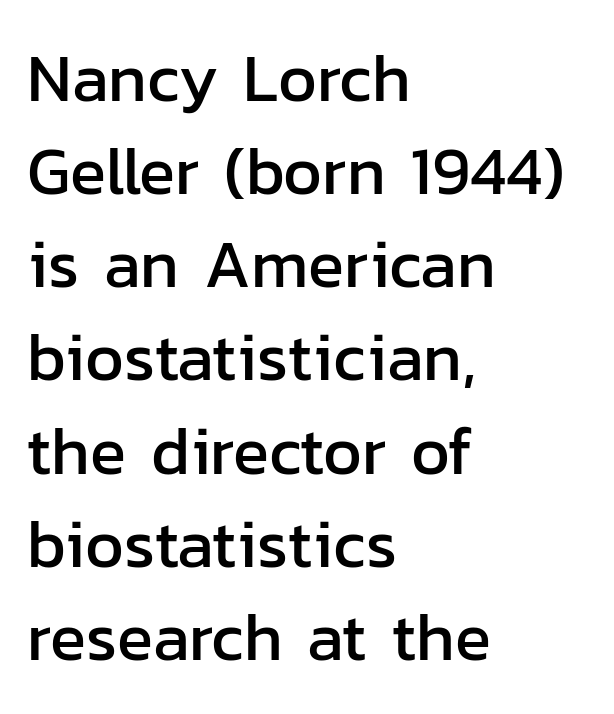
The image shows 67 px sans-serif type, upright; set left-aligned, normal line spacing (1.39x), normal letter spacing, not underlined; low stroke contrast and a medium x-height.
